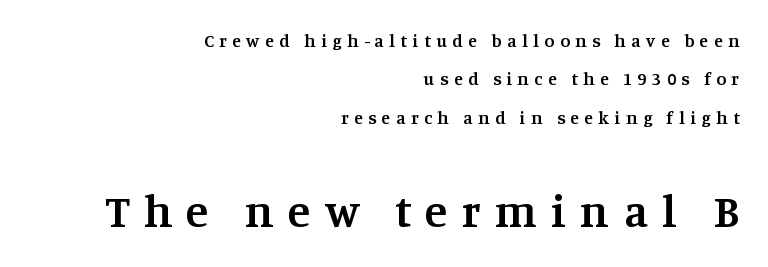
The image shows 46 px semibold serif type, upright; set right-aligned, loose line spacing (2.13x), unusually wide letter spacing (+0.31 em), not underlined; the second (bottom) block is 2.56x larger; medium stroke contrast and a large x-height.
